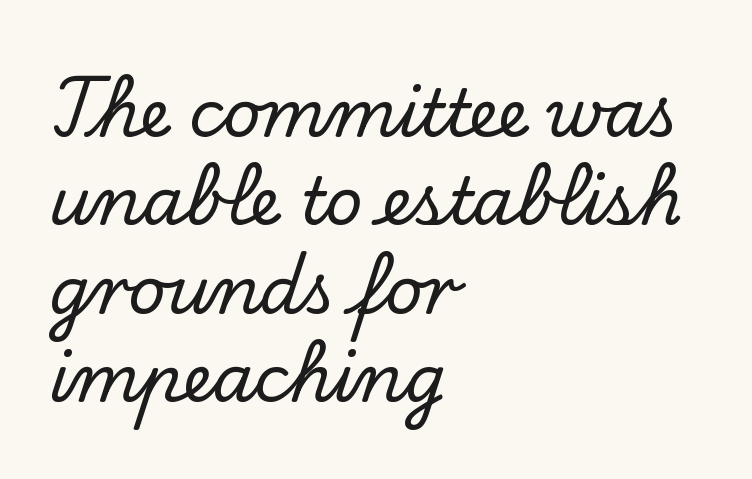
The image shows 65 px serif type; set left-aligned, normal line spacing (1.36x), normal letter spacing, not underlined; low stroke contrast and a small x-height.
